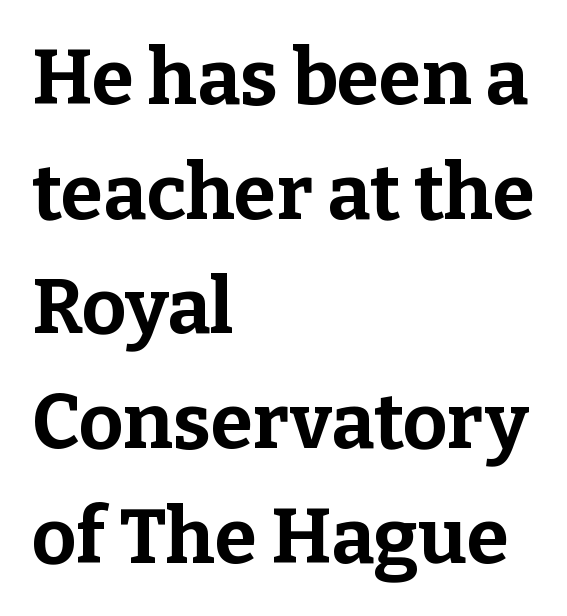
Typographically, this falls in the serif category. Unmarked baselines from the first word to the last. This is roman type, the default non-slanted kind. The passage shown is typed in a proportional face where columns would drift.
